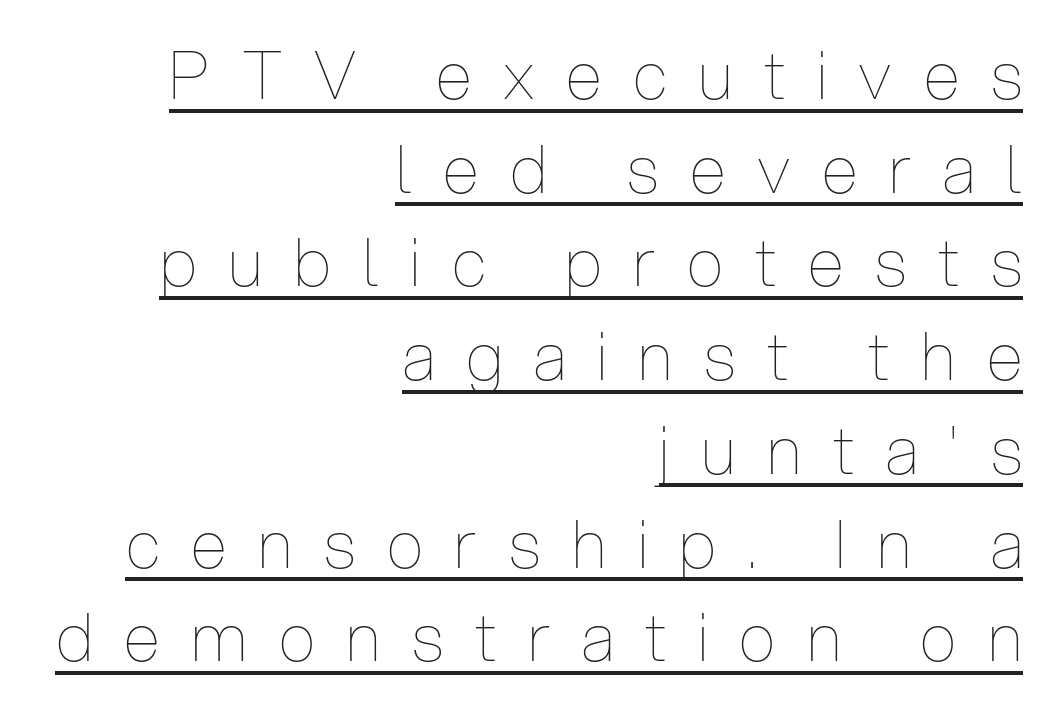
The image shows 66 px thin, condensed type, upright; set right-aligned, normal line spacing (1.42x), unusually wide letter spacing (+0.48 em), underlined; low stroke contrast and a medium x-height.
